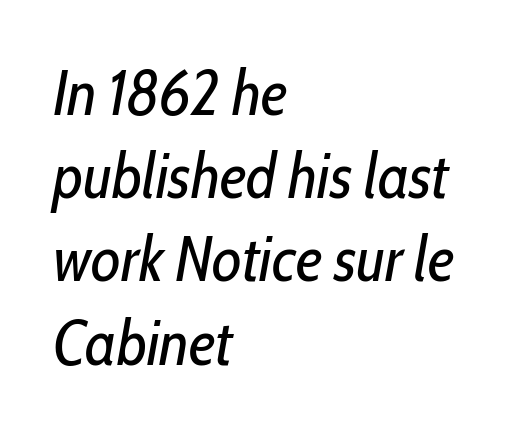
The image shows 64 px regular-weight, condensed type, italic (leaning right); set left-aligned, normal line spacing (1.3x), normal letter spacing, not underlined; low stroke contrast and a medium x-height.
